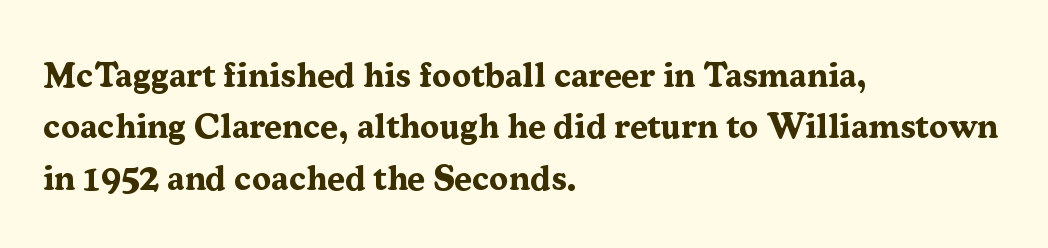
Normally led — the rows are evenly, conventionally spaced. Do the letters lean? They stand straight. Proportional: the letters do not fall into vertical columns. Alignment: flush left. Here the glyphs are tracked normally, forming tight word shapes. Summary of weight: heavy, a full bold.
